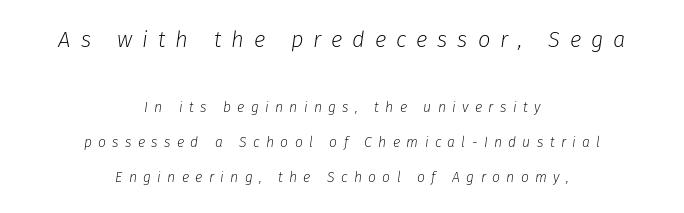
The image shows 22 px text type, italic (leaning right); set centered, loose line spacing (2.49x), unusually wide letter spacing (+0.45 em), not underlined; the first (top) block is 1.57x larger.
